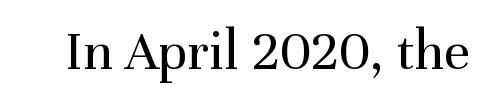
Lines of text with bare space underneath. Note the varied advance widths — an 'i' is clearly narrower than an 'm'. Examine the stroke ends and you'll spot serifs. Posture: vertical. Between one letter and the next there's only the usual sliver of space.
